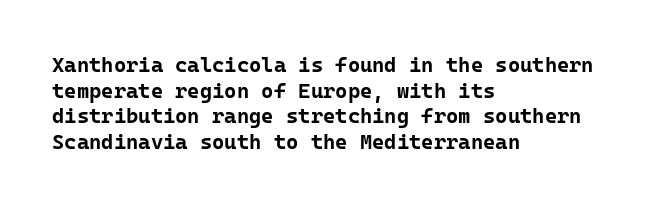
Q: Is the text bold? A: Yes.
Q: Is the text italic (slanted)? A: No, it is upright.
Q: Is the text underlined? A: No.
Q: How is the paragraph aligned? A: Left-aligned.
Q: Is the spacing between letters normal or unusually wide? A: Normal.
